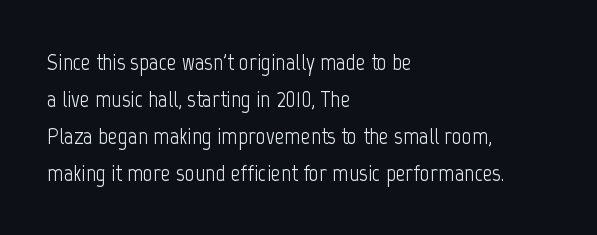
Q: Is the text bold? A: No.
Q: Is the text italic (slanted)? A: No, it is upright.
Q: Is the text underlined? A: No.
Q: How is the paragraph aligned? A: Left-aligned.
Q: Is the spacing between letters normal or unusually wide? A: Normal.
Q: Is the spacing between lines tight, normal or loose? A: Normal.
